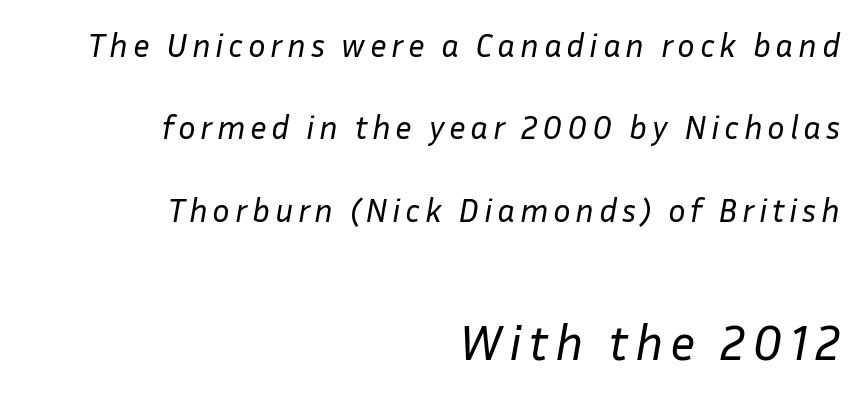
Q: Is the text bold? A: No.
Q: Is the text italic (slanted)? A: Yes, it leans right by about 10 degrees.
Q: Is the text underlined? A: No.
Q: How is the paragraph aligned? A: Right-aligned.
Q: Is the spacing between lines tight, normal or loose? A: Loose.
Q: Which block of text is set in a larger size, the first (top) or the second (bottom)? A: The second (bottom) one.
Q: Width (condensed, normal, or wide)? A: Normal.
Q: Stroke contrast? A: Low.
Q: x-height? A: Medium.
Q: Monospaced? A: No.
